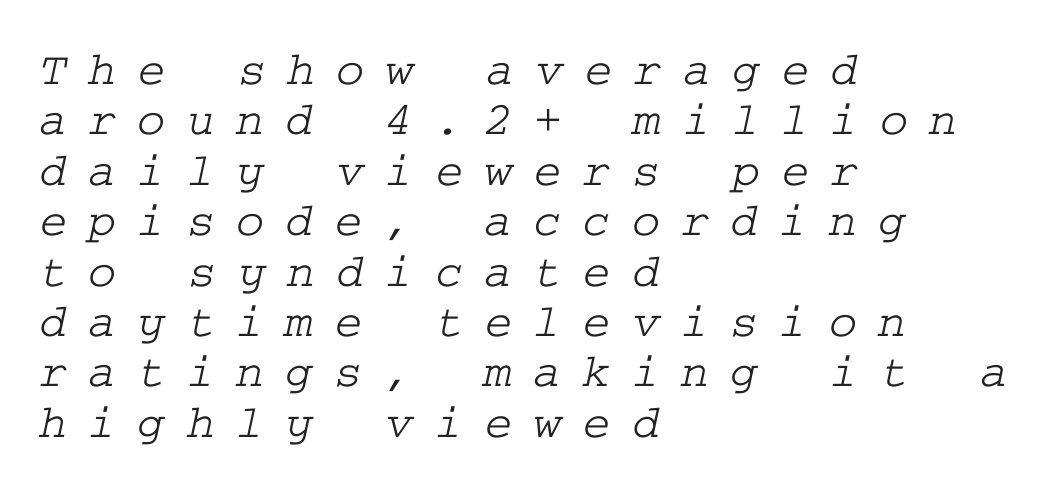
The image shows 48 px wide serif type; set left-aligned, tight line spacing (1.05x), unusually wide letter spacing (+0.44 em), not underlined; low stroke contrast and a medium x-height.
